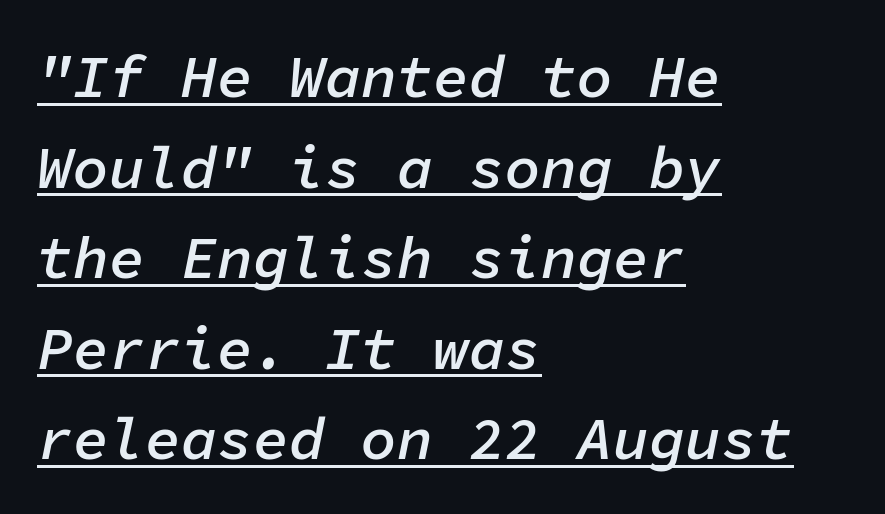
{"italic": "yes", "lean": "right", "slant_degrees": 11, "bold": "semi", "weight": "semibold", "width": "normal", "stroke_contrast": "low", "x_height": "medium", "monospaced": "yes", "underline": "yes", "align": "left", "line_spacing": "normal", "line_spacing_ratio": 1.51, "letter_spacing": "normal", "letter_spacing_em": 0.0, "glyph_px": 60}
